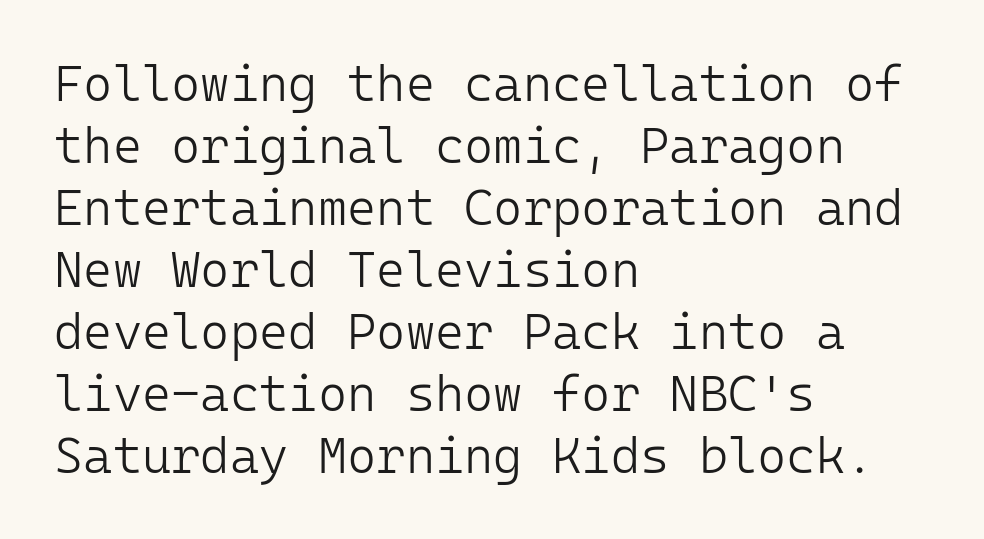
The image shows 50 px light sans-serif type, upright, monospaced; set left-aligned, line spacing 1.24x, normal letter spacing, not underlined; low stroke contrast and a medium x-height.
